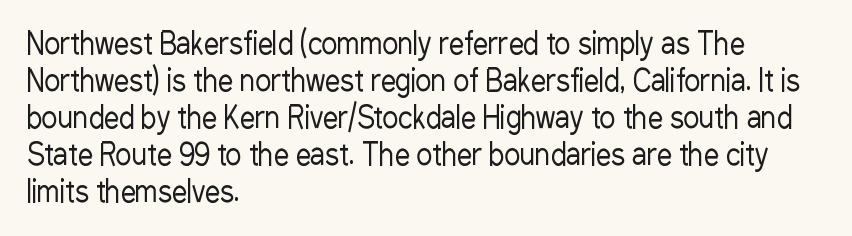
When letters stand straight like this, we call the style roman or upright. No extra tracking has been applied to these lines. The rendering uses natural spacing where letterforms have individual widths. Glance below the letters and you will spot only blank space.
